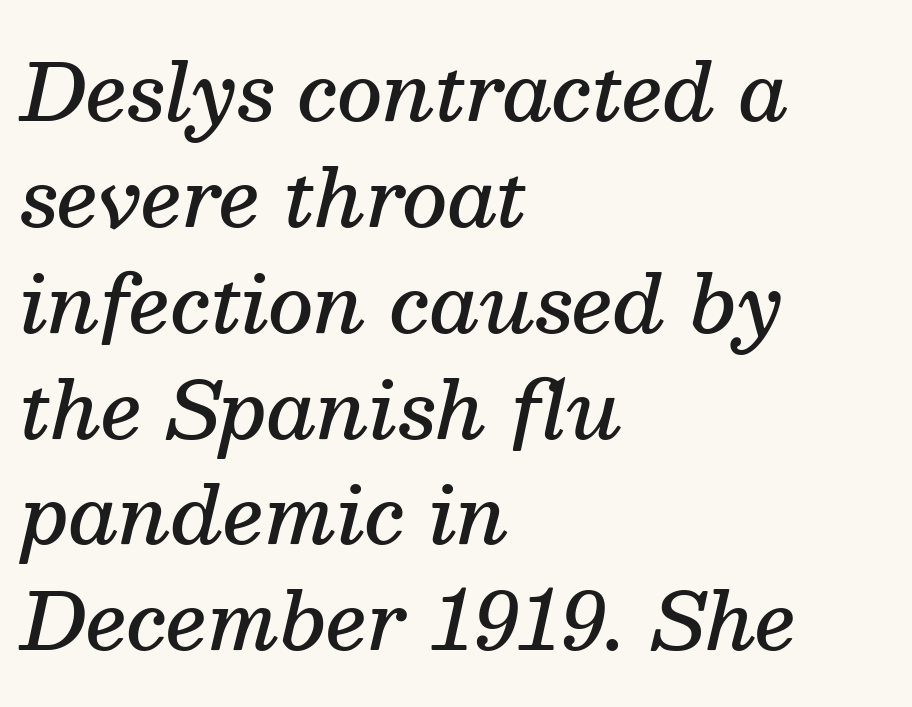
The space beneath each line is pristine and unruled. Which margin do the lines hug? The left one — the right edge is uneven. Type style note: has serifs. This is oblique type, the kind used for emphasis or titles.
